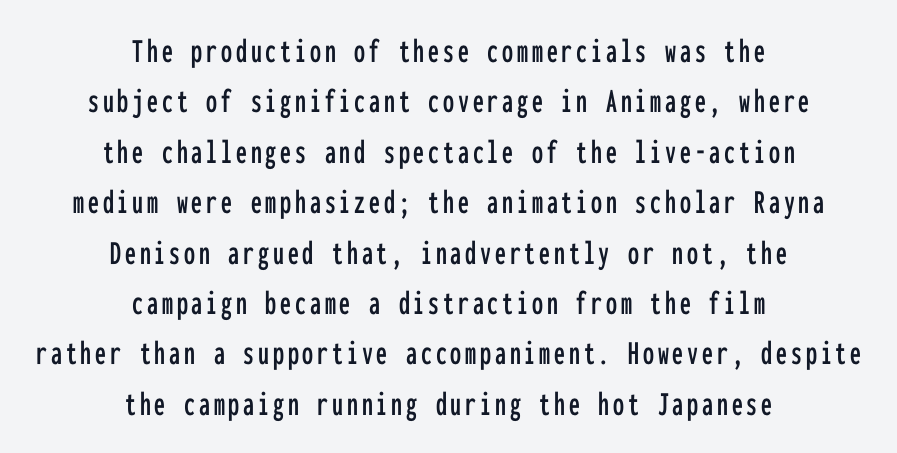
The image shows 35 px condensed sans-serif type, upright, monospaced; set centered, normal line spacing (1.44x), not underlined; low stroke contrast and a medium x-height.
